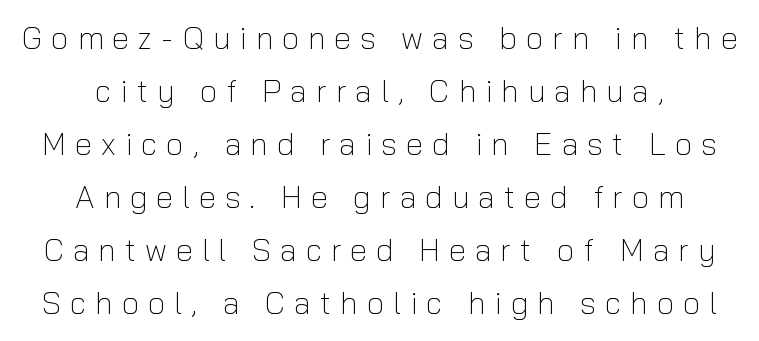
{"serif": "no", "italic": "no", "bold": "no", "weight": "light", "width": "normal", "stroke_contrast": "low", "x_height": "medium", "monospaced": "no", "underline": "no", "align": "center", "line_spacing_ratio": 1.71, "letter_spacing": "wide", "letter_spacing_em": 0.29, "glyph_px": 31}
